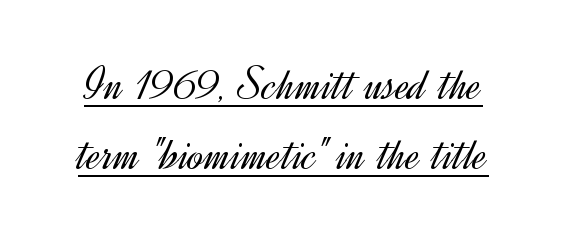
The image shows 49 px light sans-serif type; set normal line spacing (1.42x), normal letter spacing, underlined; a small x-height.
